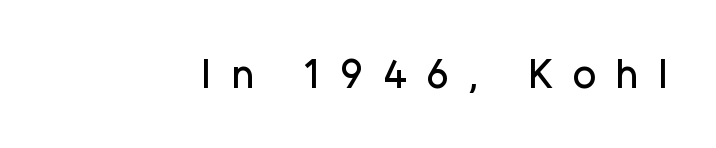
{"serif": "no", "italic": "no", "width": "normal", "stroke_contrast": "low", "x_height": "medium", "monospaced": "no", "underline": "no", "letter_spacing": "wide", "letter_spacing_em": 0.48, "glyph_px": 41}
